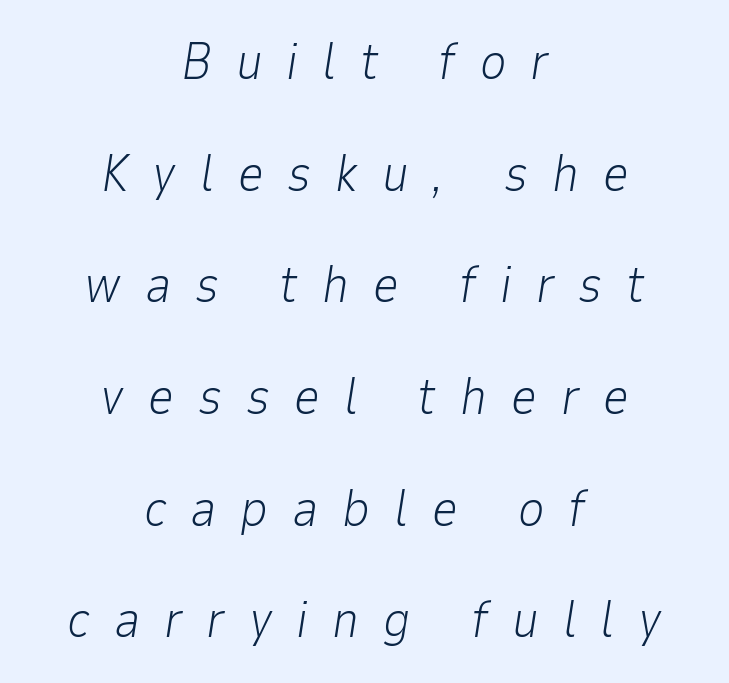
Posture: slanted. Words appear elongated and porous because spacing is wide. The area under the type is left untouched. One-word summary of the alignment: center. The weight tops out at a normal text grade. Here the designer chose a conventional face with non-uniform glyph widths.
